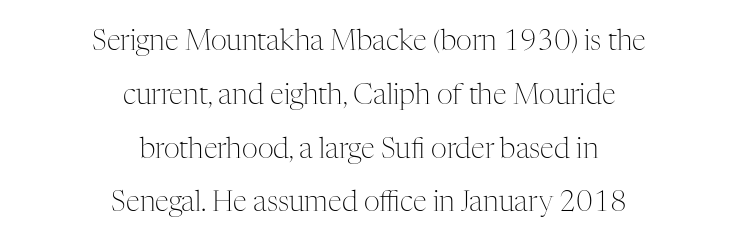
{"serif": "yes", "italic": "no", "bold": "no", "weight": "light", "width": "normal", "stroke_contrast": "medium", "x_height": "medium", "monospaced": "no", "underline": "no", "align": "center", "line_spacing": "loose", "line_spacing_ratio": 1.92, "letter_spacing": "normal", "letter_spacing_em": 0.0, "glyph_px": 28}
